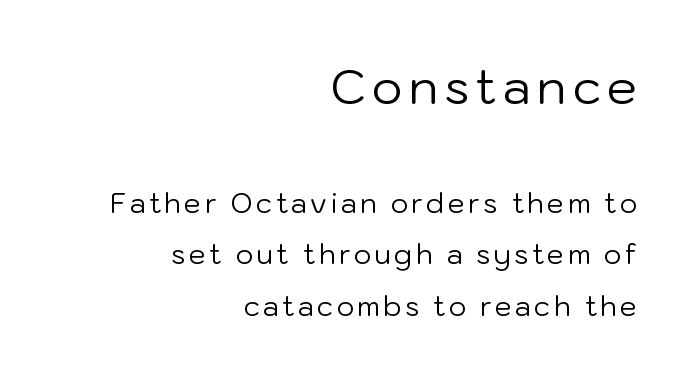
The image shows 48 px regular-weight sans-serif type, upright; set right-aligned, loose line spacing (1.92x), not underlined; the first (top) block is 1.78x larger; low stroke contrast and a medium x-height.
